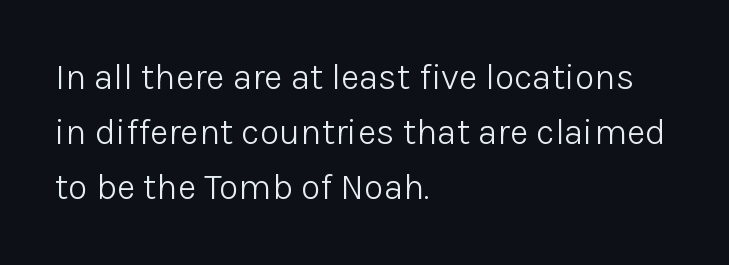
Q: Is the text bold? A: No.
Q: Is the text italic (slanted)? A: No, it is upright.
Q: Is the typeface a serif or a sans-serif typeface? A: Sans-serif.
Q: Is the text underlined? A: No.
Q: How is the paragraph aligned? A: Left-aligned.
Q: Is the spacing between letters normal or unusually wide? A: Normal.
Q: Is the spacing between lines tight, normal or loose? A: Normal.
Q: Width (condensed, normal, or wide)? A: Normal.
Q: Stroke contrast? A: Low.
Q: x-height? A: Medium.
Q: Monospaced? A: No.
